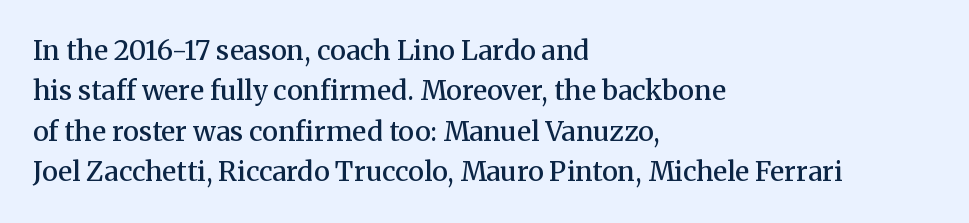
Q: Is the text bold? A: Semi-bold.
Q: Is the text italic (slanted)? A: No, it is upright.
Q: Is the text underlined? A: No.
Q: How is the paragraph aligned? A: Left-aligned.
Q: Is the spacing between letters normal or unusually wide? A: Normal.
Q: Is the spacing between lines tight, normal or loose? A: Normal.
